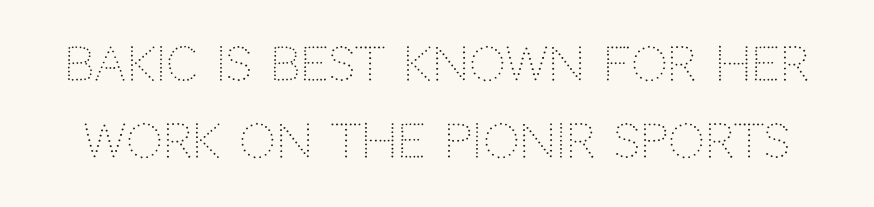
The designer left line spacing at the default. Check under the words: just untouched page. The designer went with a sans here, leaving each stem footless. The specimen reads as upright at a glance. Nothing heavy about these letters — not bold at all.
